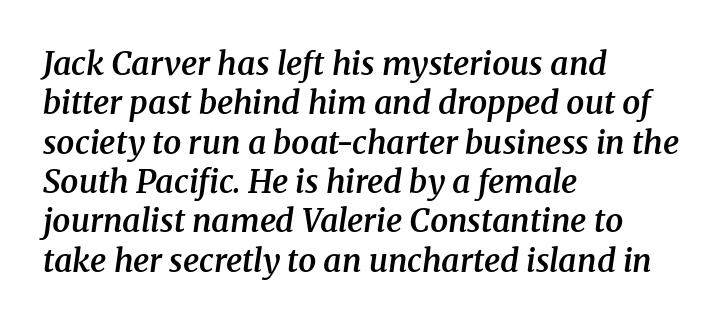
Moderately thickened strokes mark this as semibold type. Descender tails drop into unmarked territory. Classification — serif. The typography opts for an oblique posture over an upright one.
